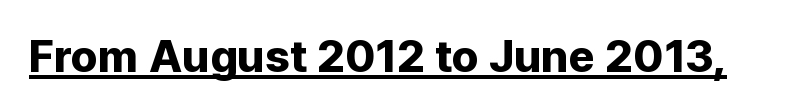
Q: Is the text bold? A: Yes.
Q: Is the text italic (slanted)? A: No, it is upright.
Q: Is the typeface a serif or a sans-serif typeface? A: Sans-serif.
Q: Is the text underlined? A: Yes.
Q: Is the spacing between letters normal or unusually wide? A: Normal.
Q: Width (condensed, normal, or wide)? A: Normal.
Q: Stroke contrast? A: Low.
Q: x-height? A: Medium.
Q: Monospaced? A: No.
